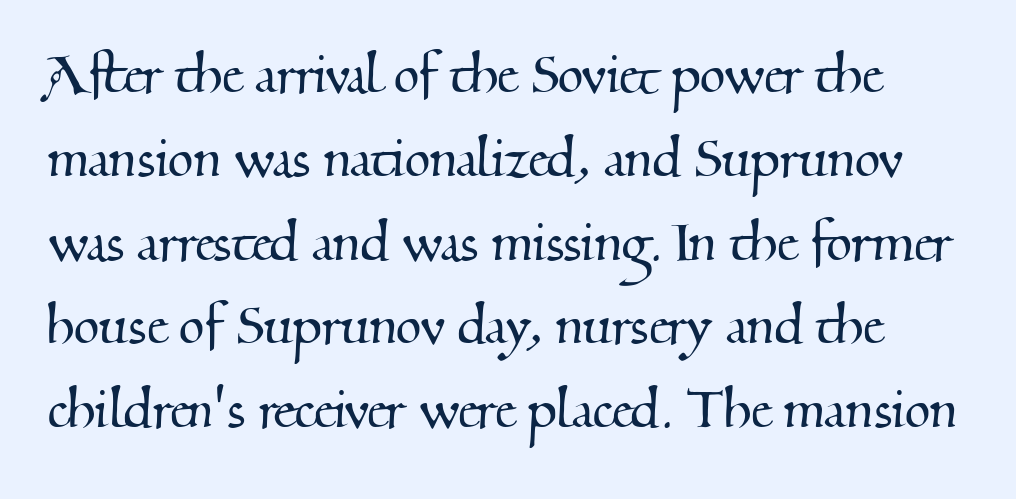
Q: Is the typeface a serif or a sans-serif typeface? A: Serif.
Q: Is the text underlined? A: No.
Q: Is the spacing between letters normal or unusually wide? A: Normal.
Q: Is the spacing between lines tight, normal or loose? A: Normal.
Q: Width (condensed, normal, or wide)? A: Normal.
Q: Stroke contrast? A: Medium.
Q: x-height? A: Small.
Q: Monospaced? A: No.
